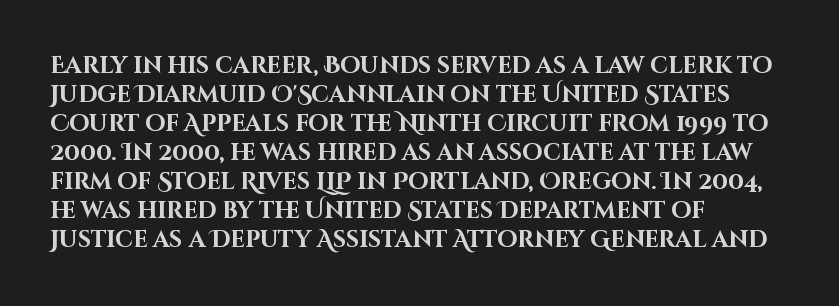
The image shows 23 px bold type, upright; set left-aligned, normal line spacing (1.26x), normal letter spacing, not underlined.
